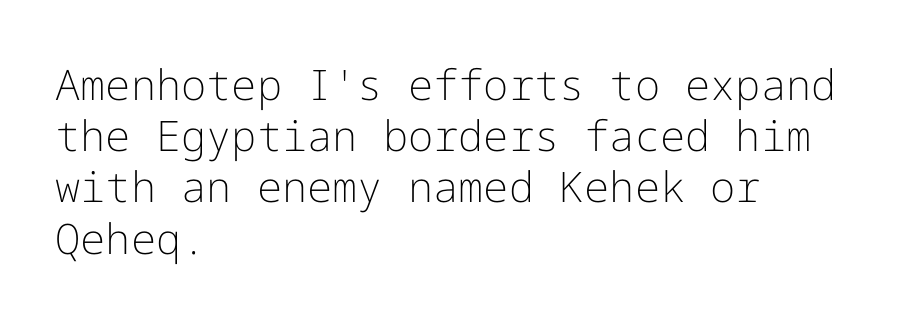
{"serif": "no", "italic": "no", "bold": "no", "weight": "light", "width": "normal", "stroke_contrast": "low", "x_height": "medium", "underline": "no", "align": "left", "line_spacing_ratio": 1.22, "letter_spacing": "normal", "letter_spacing_em": 0.0, "glyph_px": 42}
